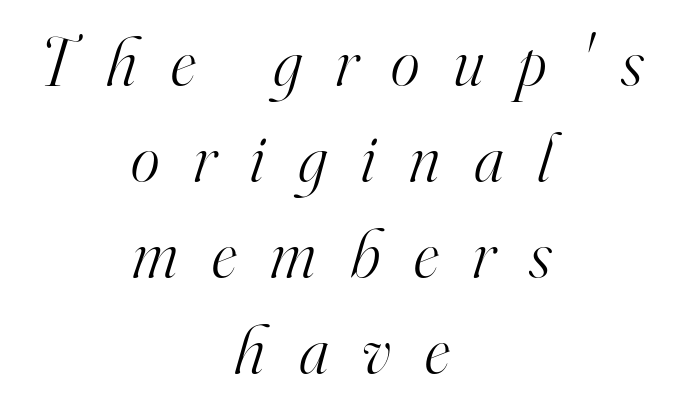
{"serif": "yes", "italic": "yes", "lean": "right", "slant_degrees": 16, "bold": "no", "weight": "light", "width": "normal", "stroke_contrast": "high", "x_height": "small", "monospaced": "no", "underline": "no", "align": "center", "line_spacing": "normal", "line_spacing_ratio": 1.39, "letter_spacing": "wide", "letter_spacing_em": 0.49, "glyph_px": 69}
